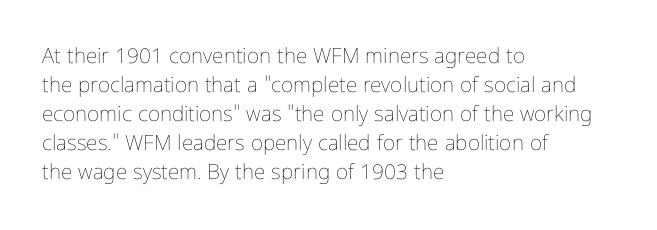
Q: Is the text bold? A: No.
Q: Is the text italic (slanted)? A: No, it is upright.
Q: Is the text underlined? A: No.
Q: How is the paragraph aligned? A: Left-aligned.
Q: Is the spacing between letters normal or unusually wide? A: Normal.
Q: Is the spacing between lines tight, normal or loose? A: Normal.
